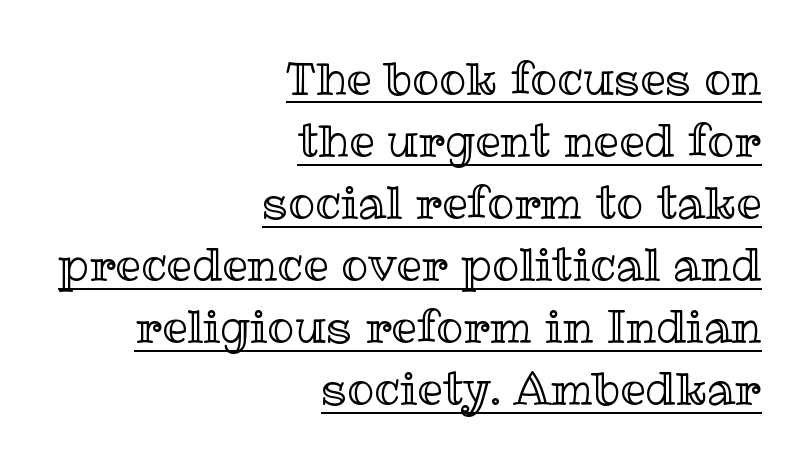
Q: Is the text italic (slanted)? A: No, it is upright.
Q: Is the text underlined? A: Yes.
Q: How is the paragraph aligned? A: Right-aligned.
Q: Is the spacing between letters normal or unusually wide? A: Normal.
Q: Is the spacing between lines tight, normal or loose? A: Normal.
Q: Width (condensed, normal, or wide)? A: Normal.
Q: x-height? A: Medium.
Q: Monospaced? A: No.
